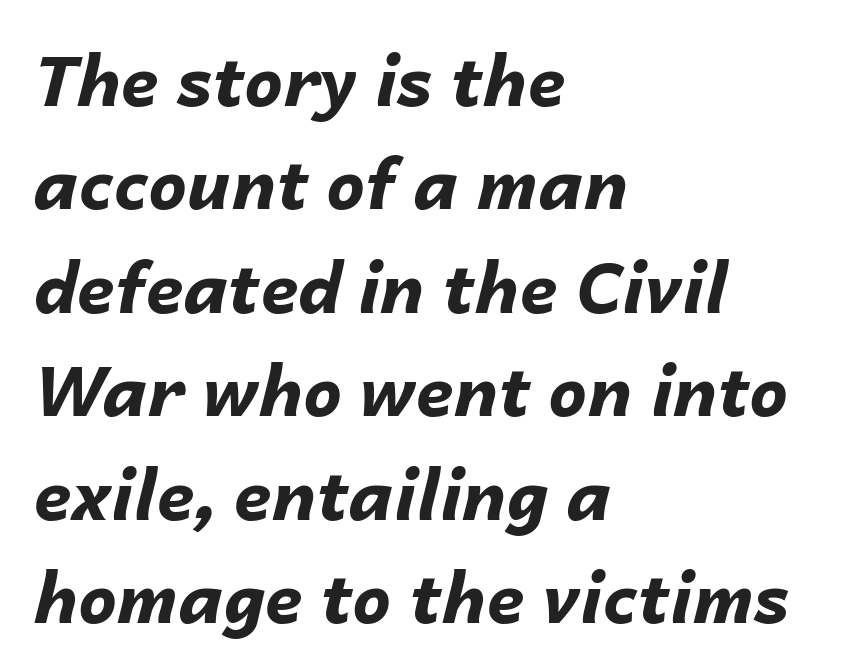
Q: Is the text bold? A: Yes.
Q: Is the text italic (slanted)? A: Yes, it leans right by about 14 degrees.
Q: Is the text underlined? A: No.
Q: How is the paragraph aligned? A: Left-aligned.
Q: Is the spacing between letters normal or unusually wide? A: Normal.
Q: Is the spacing between lines tight, normal or loose? A: Normal.
Q: Width (condensed, normal, or wide)? A: Normal.
Q: Stroke contrast? A: Low.
Q: x-height? A: Medium.
Q: Monospaced? A: No.
